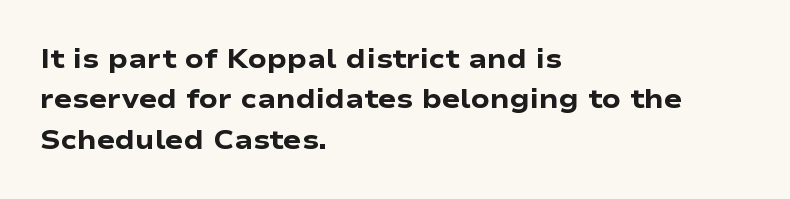
Q: Is the text bold? A: Yes.
Q: Is the text italic (slanted)? A: No, it is upright.
Q: Is the text underlined? A: No.
Q: How is the paragraph aligned? A: Left-aligned.
Q: Is the spacing between letters normal or unusually wide? A: Normal.
Q: Is the spacing between lines tight, normal or loose? A: Normal.
